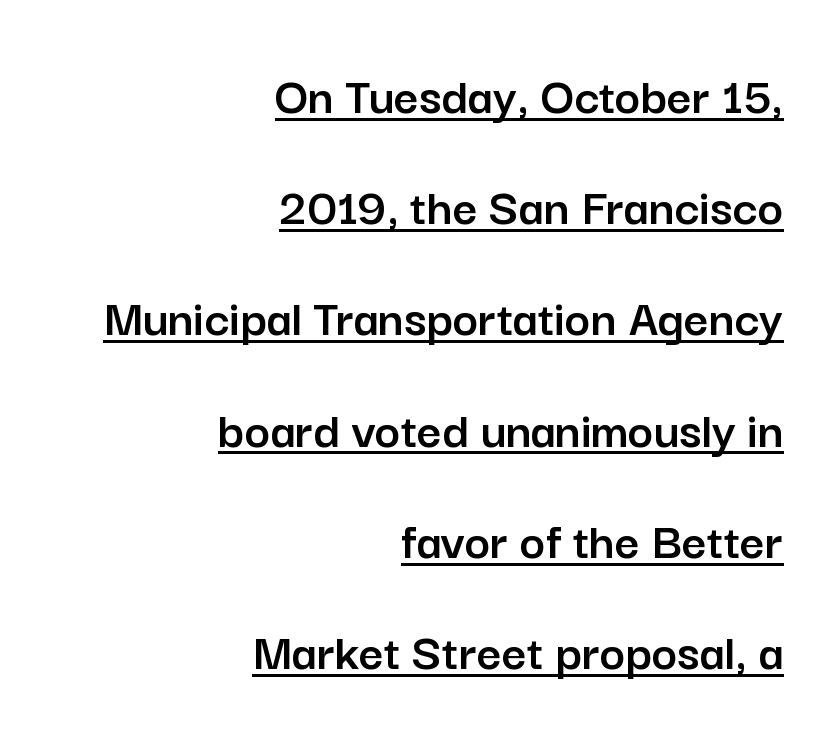
{"serif": "no", "italic": "no", "width": "normal", "stroke_contrast": "low", "x_height": "medium", "monospaced": "no", "underline": "yes", "align": "right", "line_spacing": "loose", "line_spacing_ratio": 2.06, "letter_spacing": "normal", "letter_spacing_em": 0.0, "glyph_px": 54}
